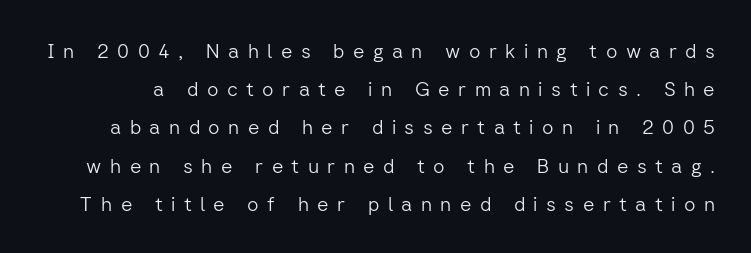
{"italic": "no", "bold": "no", "underline": "no", "line_spacing": "loose", "line_spacing_ratio": 1.91, "letter_spacing": "wide", "letter_spacing_em": 0.42, "glyph_px": 20}
